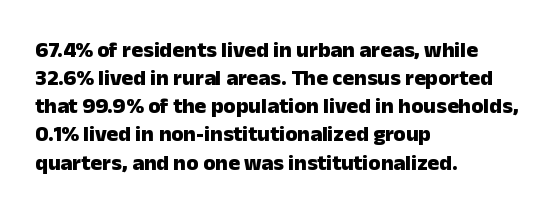
{"italic": "no", "bold": "yes", "underline": "no", "align": "left", "line_spacing": "normal", "line_spacing_ratio": 1.28, "letter_spacing": "normal", "letter_spacing_em": 0.0, "glyph_px": 22}
